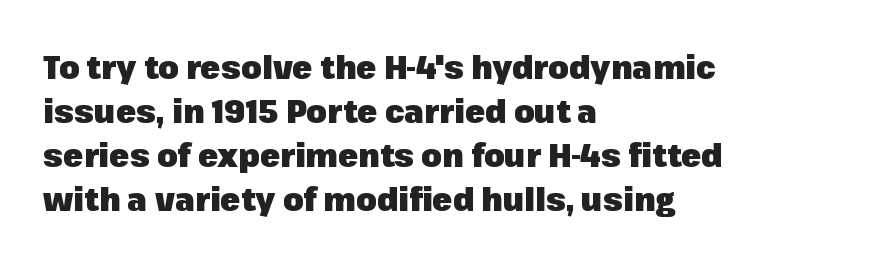
The image shows 33 px heavy sans-serif type, upright; set left-aligned, normal line spacing (1.33x), normal letter spacing, not underlined; low stroke contrast and a medium x-height.
